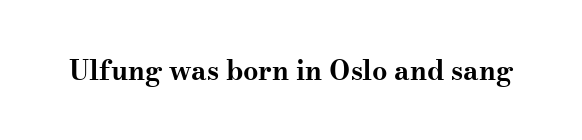
The image shows 27 px bold type, upright; set normal letter spacing, not underlined.
